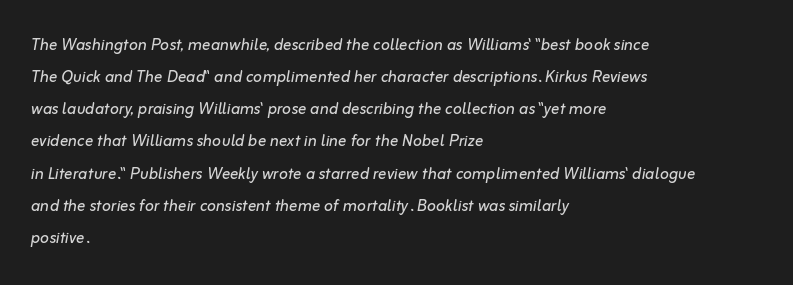
Q: Is the text bold? A: No.
Q: Is the text italic (slanted)? A: Yes, it leans right by about 10 degrees.
Q: Is the text underlined? A: No.
Q: How is the paragraph aligned? A: Left-aligned.
Q: Is the spacing between letters normal or unusually wide? A: Normal.
Q: Is the spacing between lines tight, normal or loose? A: Normal.
